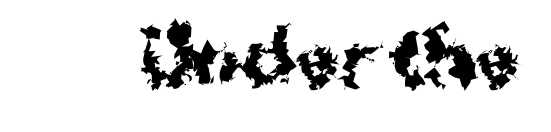
The image shows 72 px bold sans-serif type, upright; set normal letter spacing, not underlined; medium stroke contrast and a medium x-height.
